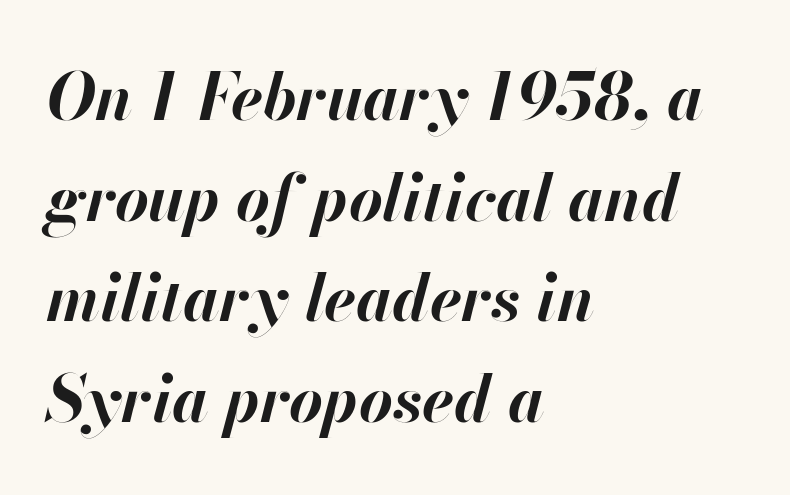
Q: Is the text bold? A: Yes.
Q: Is the text italic (slanted)? A: Yes, it leans right by about 13 degrees.
Q: Is the text underlined? A: No.
Q: How is the paragraph aligned? A: Left-aligned.
Q: Is the spacing between letters normal or unusually wide? A: Normal.
Q: Is the spacing between lines tight, normal or loose? A: Normal.
Q: Width (condensed, normal, or wide)? A: Normal.
Q: Stroke contrast? A: High.
Q: x-height? A: Small.
Q: Monospaced? A: No.
